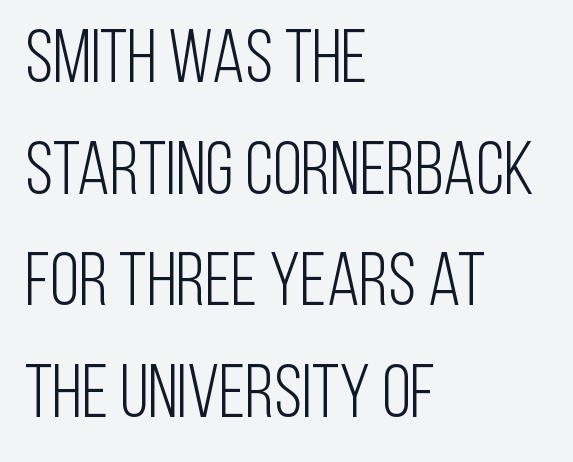
{"serif": "no", "italic": "no", "bold": "no", "weight": "light", "width": "condensed", "stroke_contrast": "low", "x_height": "large", "monospaced": "no", "underline": "no", "align": "left", "line_spacing": "normal", "line_spacing_ratio": 1.49, "letter_spacing": "normal", "letter_spacing_em": 0.0, "glyph_px": 75}
